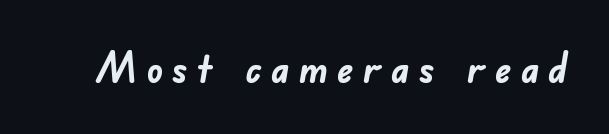
The image shows 41 px semibold sans-serif type; set unusually wide letter spacing (+0.22 em), not underlined; low stroke contrast and a small x-height.
